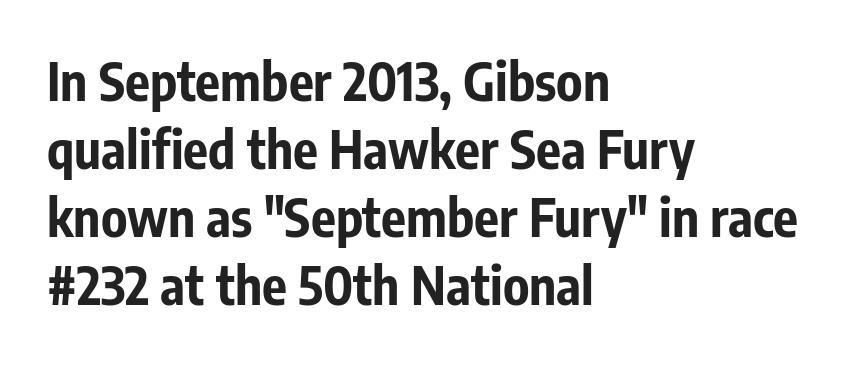
Q: Is the text bold? A: Yes.
Q: Is the text italic (slanted)? A: No, it is upright.
Q: Is the typeface a serif or a sans-serif typeface? A: Sans-serif.
Q: Is the text underlined? A: No.
Q: How is the paragraph aligned? A: Left-aligned.
Q: Is the spacing between letters normal or unusually wide? A: Normal.
Q: Is the spacing between lines tight, normal or loose? A: Normal.
Q: Width (condensed, normal, or wide)? A: Condensed.
Q: Stroke contrast? A: Low.
Q: x-height? A: Medium.
Q: Monospaced? A: No.
